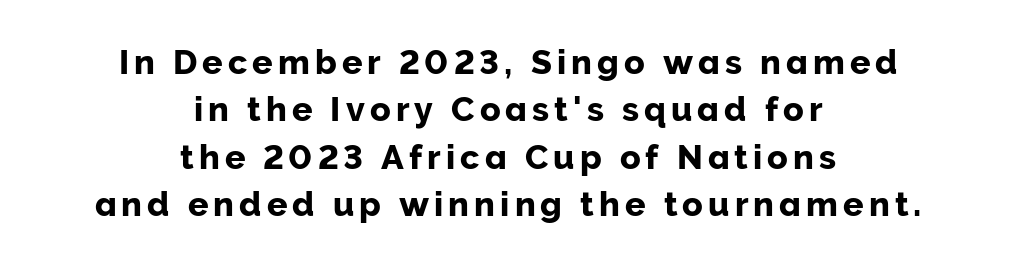
The image shows 34 px sans-serif type, upright; set centered, normal line spacing (1.39x), not underlined; low stroke contrast and a medium x-height.
